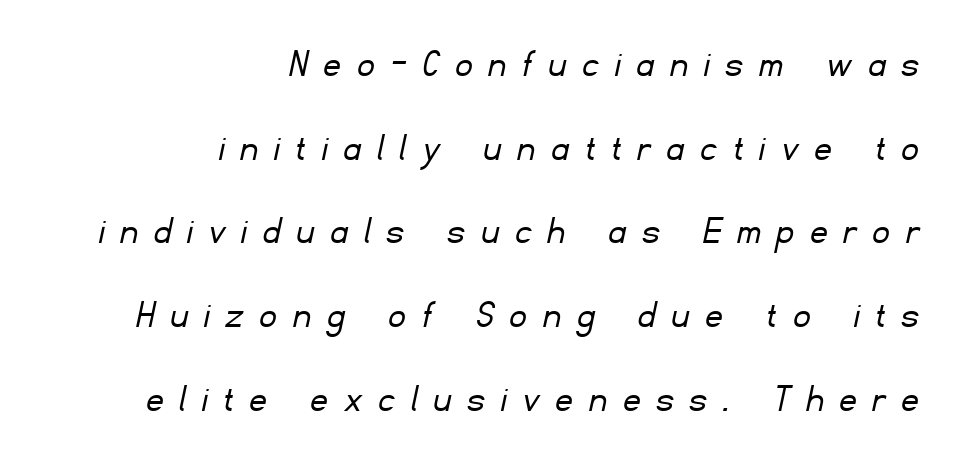
This rendering employs a face without finishing strokes, i.e., a sans-serif. Only glyphs here, with clear space below each row. This sample has the flowing, uneven cadence of proportional lettering. The font is comparable to plain body text, perhaps lighter. The passage shown has open, widely tracked lettering throughout. Each new line begins a long way beneath the previous one.
